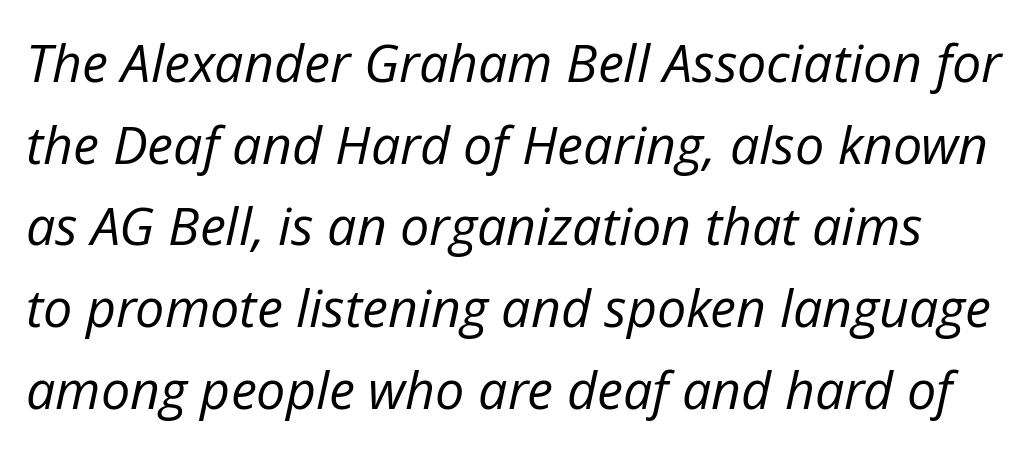
Does extra space separate the letters? No, they use regular spacing. Baseline-to-baseline distance is the conventional proportion of letter height. Glance below the letters and you will spot only blank space. Designer's note — italics engaged. Spacing verdict: proportional, widths tailored to each character.
